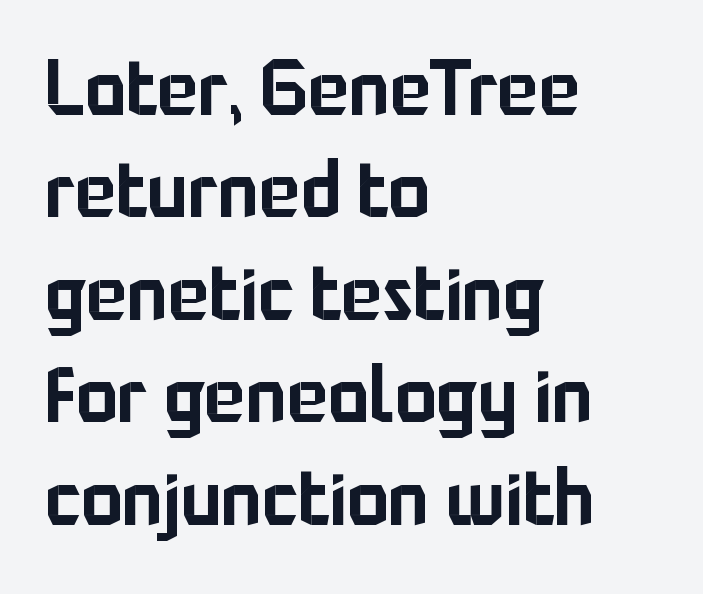
This rendering features lettering with no underline. Is there any slant? The stems are plumb. These lines are rendered in a variable-pitch font. The compositor pushed each line to the left boundary. This sample uses a sans-serif face.
